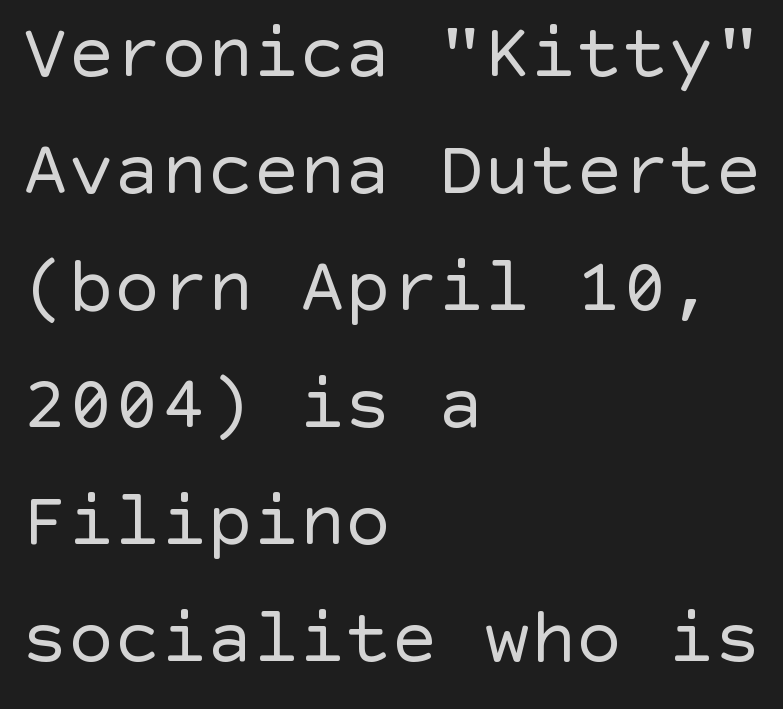
Q: Is the text bold? A: No.
Q: Is the text italic (slanted)? A: No, it is upright.
Q: Is the typeface a serif or a sans-serif typeface? A: Sans-serif.
Q: Is the text underlined? A: No.
Q: How is the paragraph aligned? A: Left-aligned.
Q: Is the spacing between letters normal or unusually wide? A: Normal.
Q: Is the spacing between lines tight, normal or loose? A: Normal.
Q: Width (condensed, normal, or wide)? A: Normal.
Q: x-height? A: Large.
